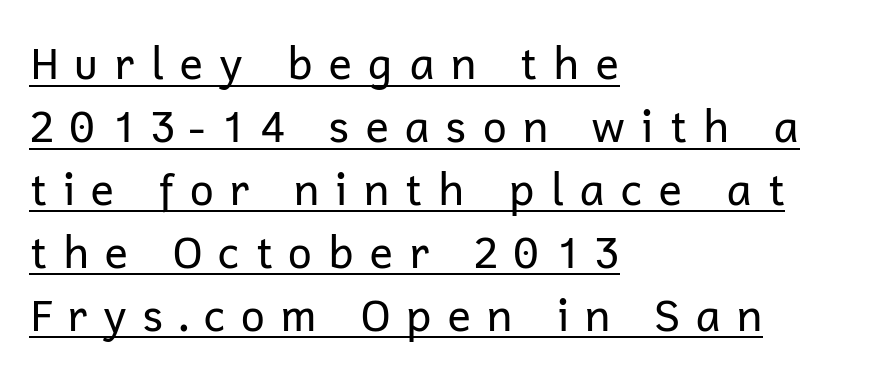
Unlike italic type, these characters show no tilt at all. The rendered words wear a rule along their underside. The passage shown stacks its lines at a standard gap. Note the varied advance widths — an 'i' is clearly narrower than an 'm'.
